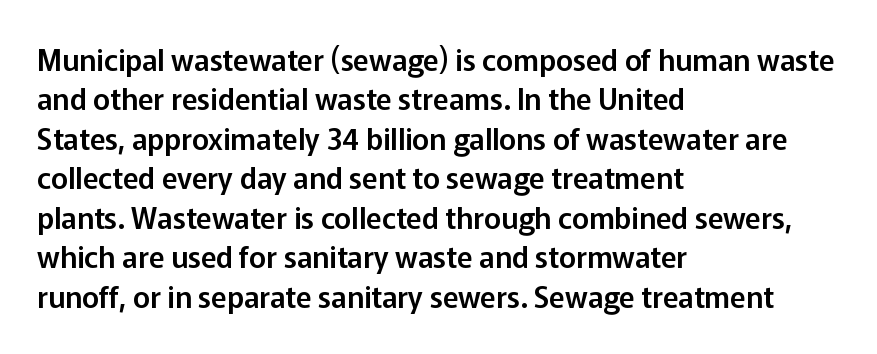
The image shows 29 px sans-serif type, upright; set left-aligned, normal line spacing (1.36x), normal letter spacing, not underlined; low stroke contrast and a medium x-height.
